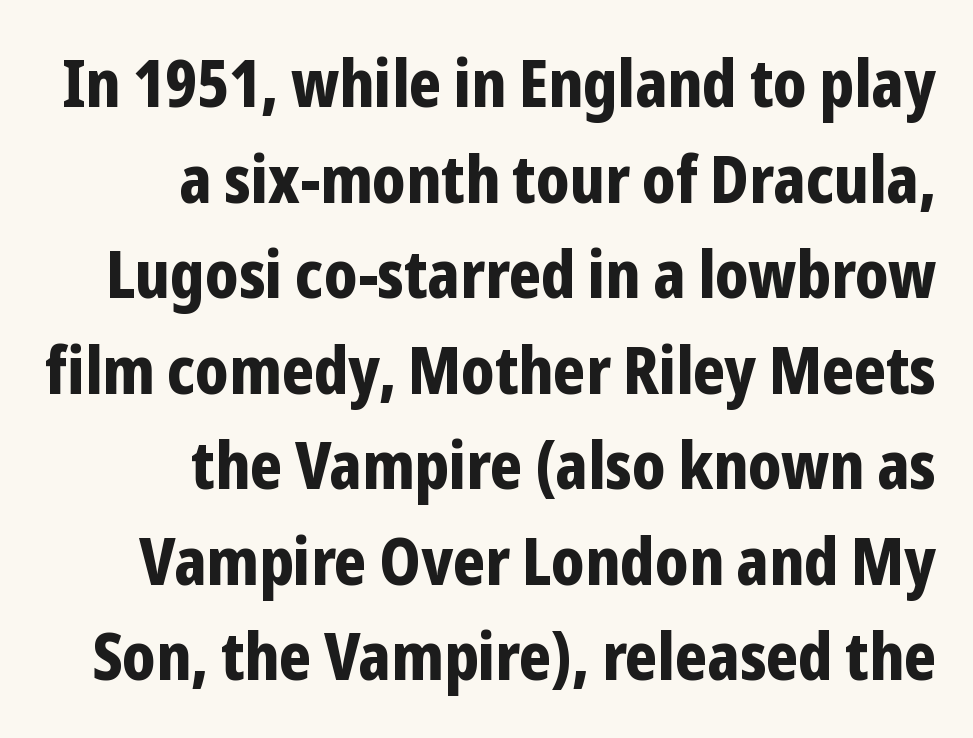
Q: Is the text bold? A: Yes.
Q: Is the text italic (slanted)? A: No, it is upright.
Q: Is the typeface a serif or a sans-serif typeface? A: Sans-serif.
Q: Is the text underlined? A: No.
Q: How is the paragraph aligned? A: Right-aligned.
Q: Is the spacing between letters normal or unusually wide? A: Normal.
Q: Is the spacing between lines tight, normal or loose? A: Normal.
Q: Width (condensed, normal, or wide)? A: Condensed.
Q: Stroke contrast? A: Low.
Q: x-height? A: Medium.
Q: Monospaced? A: No.
